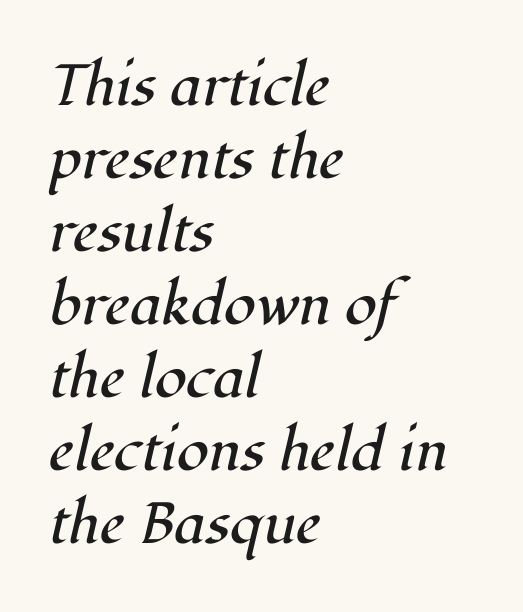
Q: Is the text bold? A: No.
Q: Is the text italic (slanted)? A: Yes, it leans right by about 12 degrees.
Q: Is the typeface a serif or a sans-serif typeface? A: Serif.
Q: Is the text underlined? A: No.
Q: How is the paragraph aligned? A: Left-aligned.
Q: Is the spacing between letters normal or unusually wide? A: Normal.
Q: Is the spacing between lines tight, normal or loose? A: Normal.
Q: Width (condensed, normal, or wide)? A: Normal.
Q: Stroke contrast? A: High.
Q: x-height? A: Medium.
Q: Monospaced? A: No.
